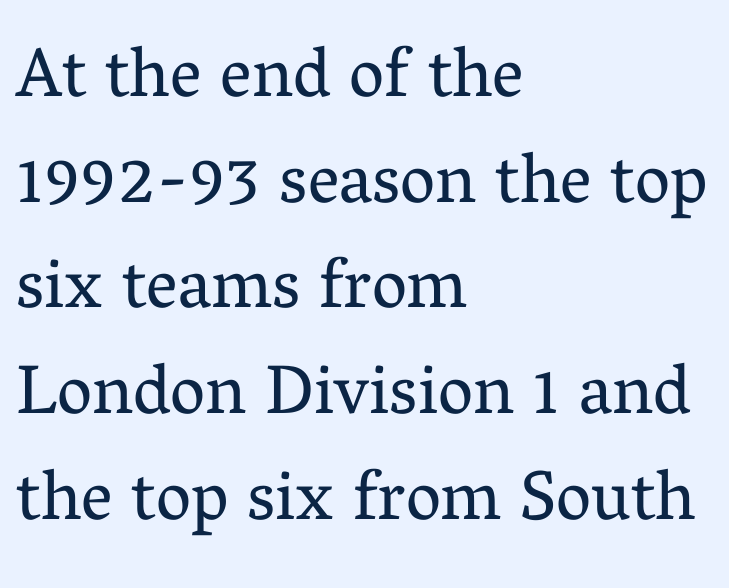
The image shows 70 px regular-weight serif type, upright; set left-aligned, normal line spacing (1.51x), normal letter spacing, not underlined; medium stroke contrast and a medium x-height.
